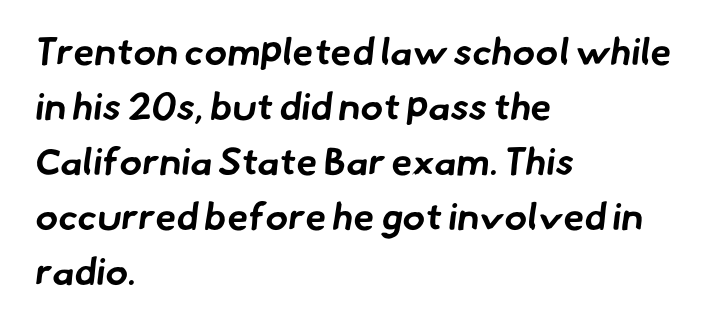
The image shows 38 px bold sans-serif type; set left-aligned, normal line spacing (1.45x), normal letter spacing, not underlined; low stroke contrast and a small x-height.
